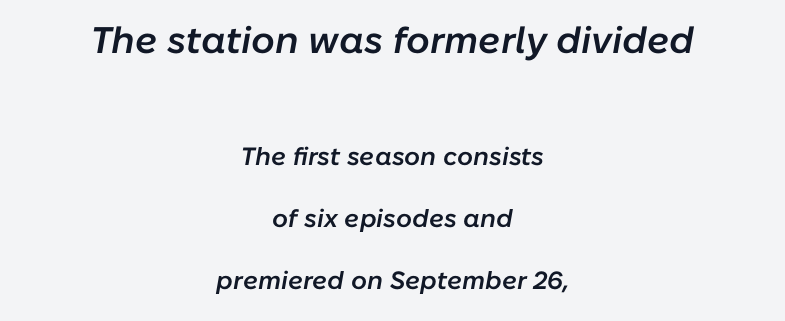
{"italic": "yes", "lean": "right", "slant_degrees": 10, "bold": "semi", "weight": "semibold", "width": "normal", "stroke_contrast": "low", "x_height": "medium", "monospaced": "no", "underline": "no", "align": "center", "line_spacing": "loose", "line_spacing_ratio": 2.48, "letter_spacing": "normal", "letter_spacing_em": 0.0, "larger_block": "first", "size_ratio": 1.48, "glyph_px": 37}
